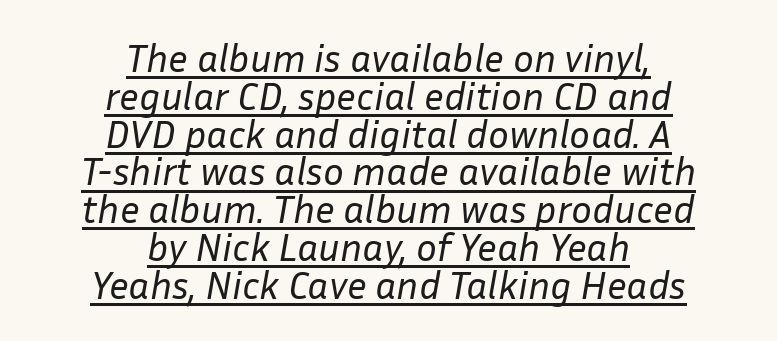
The image shows 39 px regular-weight type, italic (leaning right); set centered, tight line spacing (0.97x), normal letter spacing, underlined; low stroke contrast and a medium x-height.
